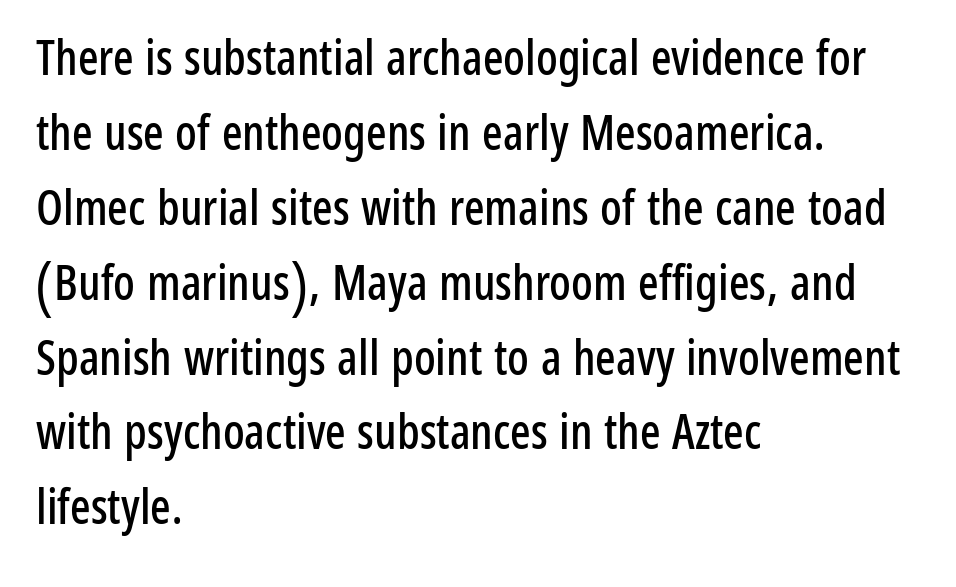
{"serif": "no", "italic": "no", "width": "condensed", "stroke_contrast": "low", "x_height": "medium", "monospaced": "no", "underline": "no", "align": "left", "line_spacing": "normal", "line_spacing_ratio": 1.56, "letter_spacing": "normal", "letter_spacing_em": 0.0, "glyph_px": 48}
